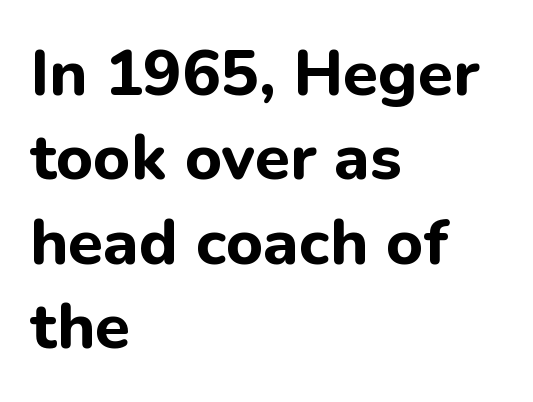
The image shows 64 px bold sans-serif type, upright; set left-aligned, normal line spacing (1.32x), normal letter spacing, not underlined; low stroke contrast and a medium x-height.
